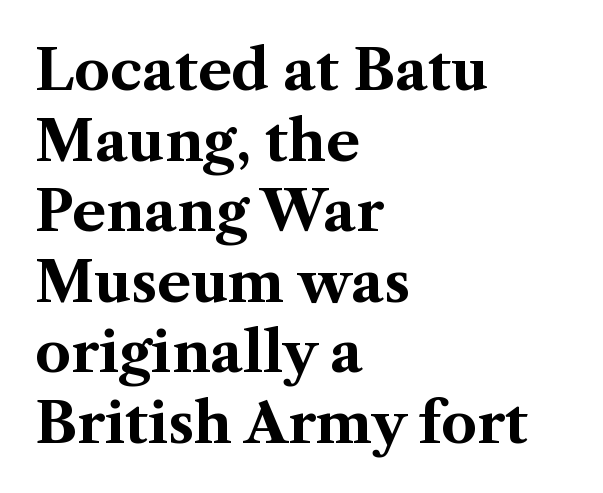
Q: Is the text bold? A: Yes.
Q: Is the text italic (slanted)? A: No, it is upright.
Q: Is the typeface a serif or a sans-serif typeface? A: Serif.
Q: Is the text underlined? A: No.
Q: How is the paragraph aligned? A: Left-aligned.
Q: Is the spacing between letters normal or unusually wide? A: Normal.
Q: Is the spacing between lines tight, normal or loose? A: Normal.
Q: Width (condensed, normal, or wide)? A: Normal.
Q: Stroke contrast? A: Medium.
Q: x-height? A: Medium.
Q: Monospaced? A: No.
